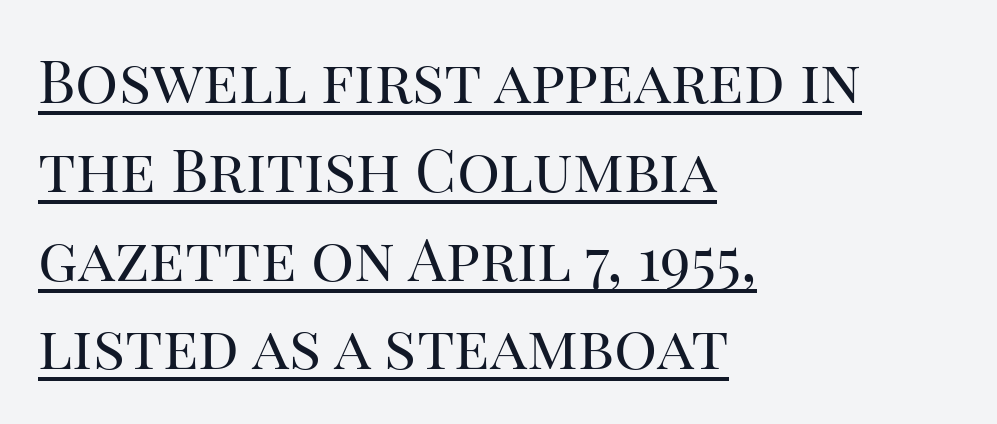
Q: Is the text bold? A: No.
Q: Is the text italic (slanted)? A: No, it is upright.
Q: Is the typeface a serif or a sans-serif typeface? A: Serif.
Q: Is the text underlined? A: Yes.
Q: How is the paragraph aligned? A: Left-aligned.
Q: Is the spacing between letters normal or unusually wide? A: Normal.
Q: Is the spacing between lines tight, normal or loose? A: Normal.
Q: Width (condensed, normal, or wide)? A: Normal.
Q: Stroke contrast? A: High.
Q: x-height? A: Large.
Q: Monospaced? A: No.
